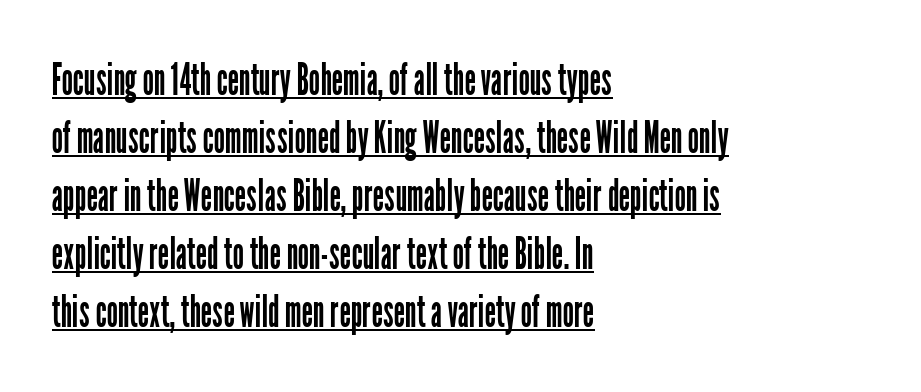
Q: Is the text bold? A: No.
Q: Is the text italic (slanted)? A: No, it is upright.
Q: Is the typeface a serif or a sans-serif typeface? A: Sans-serif.
Q: Is the text underlined? A: Yes.
Q: How is the paragraph aligned? A: Left-aligned.
Q: Is the spacing between letters normal or unusually wide? A: Normal.
Q: Is the spacing between lines tight, normal or loose? A: Normal.
Q: Width (condensed, normal, or wide)? A: Condensed.
Q: Stroke contrast? A: Low.
Q: x-height? A: Medium.
Q: Monospaced? A: No.
